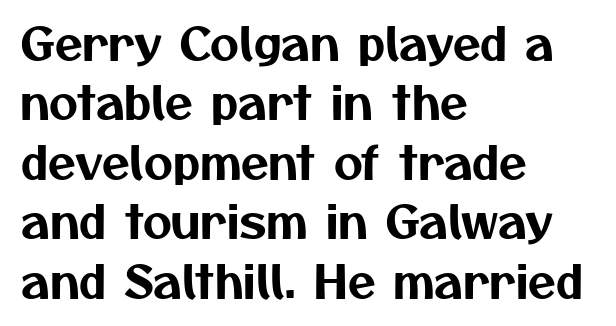
A bare baseline throughout the passage. No feet cap the strokes, marking this as sans-serif type. These lines are rendered in a variable-pitch font. This sample keeps an unexceptional amount of space between lines. The letters sit at their default tracking, neither squeezed nor spread.
